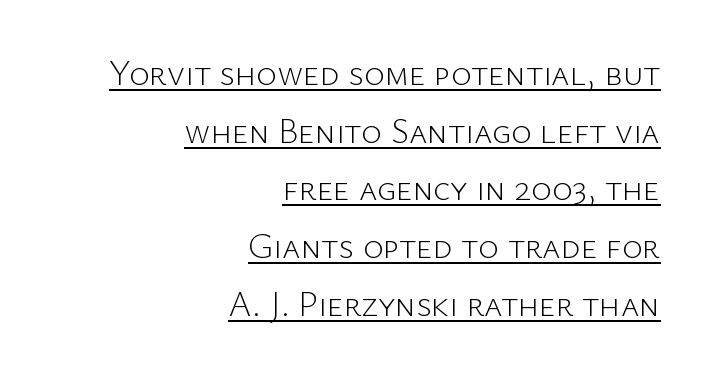
Does the type have serifs? No, each stem ends abruptly. Quick note: not italic, upright. A flush-right, rag-left setting is used for this passage. These lines sit exactly where default settings would place them. The specimen includes a rule beneath the text block's lines. Tracking value appears to be zero — textbook default spacing.
